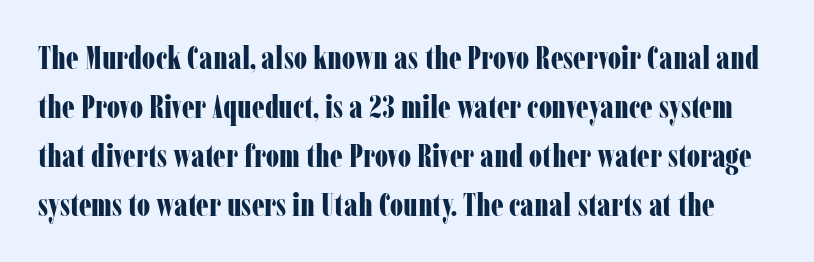
Q: Is the text bold? A: Yes.
Q: Is the text italic (slanted)? A: No, it is upright.
Q: Is the typeface a serif or a sans-serif typeface? A: Serif.
Q: Is the text underlined? A: No.
Q: Is the spacing between letters normal or unusually wide? A: Normal.
Q: Is the spacing between lines tight, normal or loose? A: Normal.
Q: Width (condensed, normal, or wide)? A: Condensed.
Q: Stroke contrast? A: Low.
Q: x-height? A: Medium.
Q: Monospaced? A: No.
